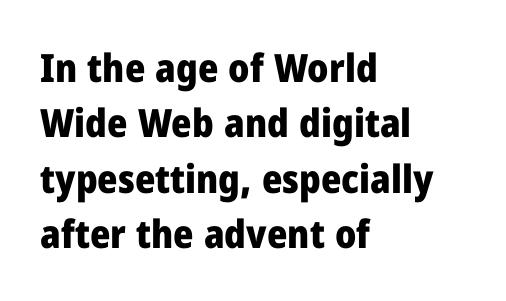
Q: Is the text bold? A: Yes.
Q: Is the text italic (slanted)? A: No, it is upright.
Q: Is the typeface a serif or a sans-serif typeface? A: Sans-serif.
Q: Is the text underlined? A: No.
Q: How is the paragraph aligned? A: Left-aligned.
Q: Is the spacing between letters normal or unusually wide? A: Normal.
Q: Is the spacing between lines tight, normal or loose? A: Normal.
Q: Width (condensed, normal, or wide)? A: Normal.
Q: Stroke contrast? A: Low.
Q: x-height? A: Medium.
Q: Monospaced? A: No.
